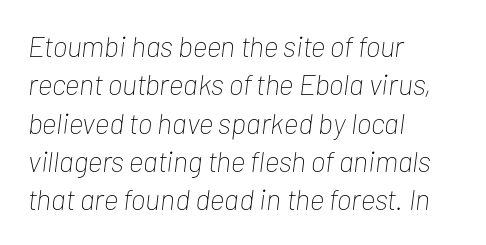
The image shows 29 px thin, condensed type, italic (leaning right); set left-aligned, normal line spacing (1.32x), normal letter spacing, not underlined; low stroke contrast and a medium x-height.
